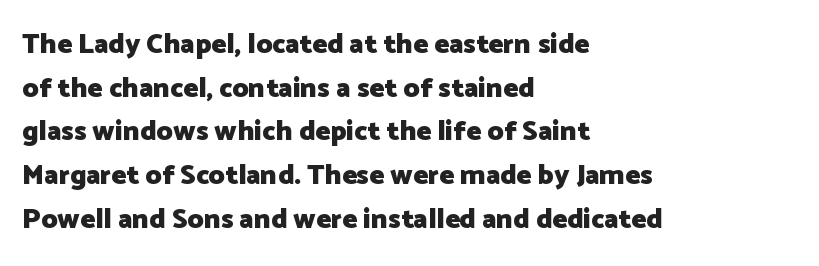
{"serif": "no", "italic": "no", "bold": "yes", "weight": "heavy", "width": "normal", "stroke_contrast": "low", "x_height": "medium", "monospaced": "no", "underline": "no", "align": "left", "line_spacing": "normal", "line_spacing_ratio": 1.56, "letter_spacing": "normal", "letter_spacing_em": 0.0, "glyph_px": 28}
